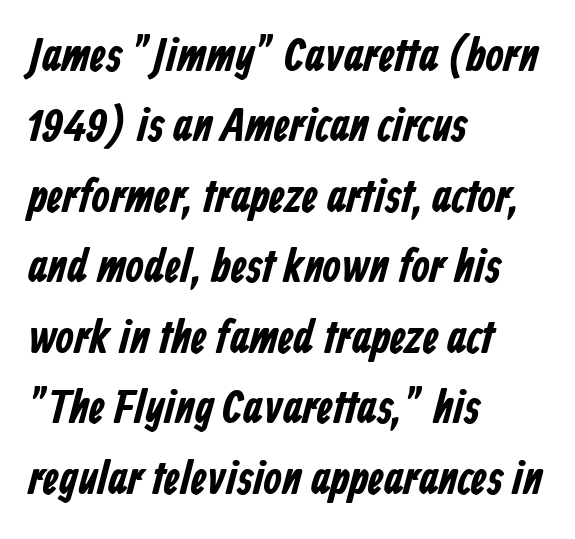
The image shows 47 px bold, condensed sans-serif type; set left-aligned, normal line spacing (1.5x), normal letter spacing, not underlined; low stroke contrast and a medium x-height.
